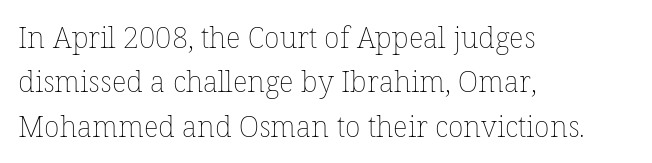
The image shows 29 px thin type, upright; set left-aligned, normal line spacing (1.53x), normal letter spacing, not underlined; low stroke contrast and a medium x-height.
